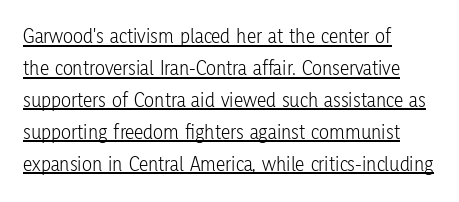
Q: Is the text bold? A: No.
Q: Is the text italic (slanted)? A: No, it is upright.
Q: Is the text underlined? A: Yes.
Q: How is the paragraph aligned? A: Left-aligned.
Q: Is the spacing between letters normal or unusually wide? A: Normal.
Q: Is the spacing between lines tight, normal or loose? A: Normal.
